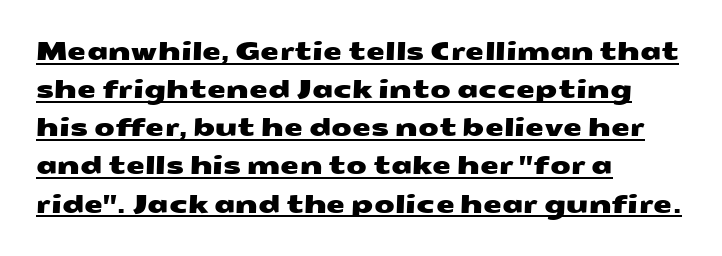
Q: Is the text underlined? A: Yes.
Q: How is the paragraph aligned? A: Left-aligned.
Q: Is the spacing between letters normal or unusually wide? A: Normal.
Q: Is the spacing between lines tight, normal or loose? A: Normal.
